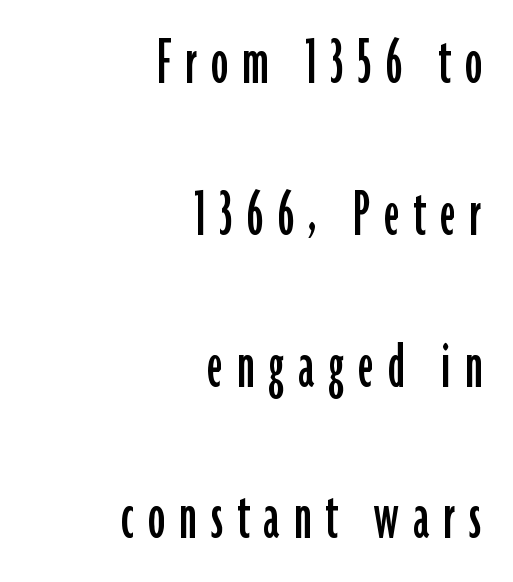
{"serif": "no", "italic": "no", "width": "condensed", "stroke_contrast": "low", "x_height": "medium", "monospaced": "no", "underline": "no", "align": "right", "line_spacing": "loose", "line_spacing_ratio": 2.2, "letter_spacing": "wide", "letter_spacing_em": 0.2, "glyph_px": 69}
